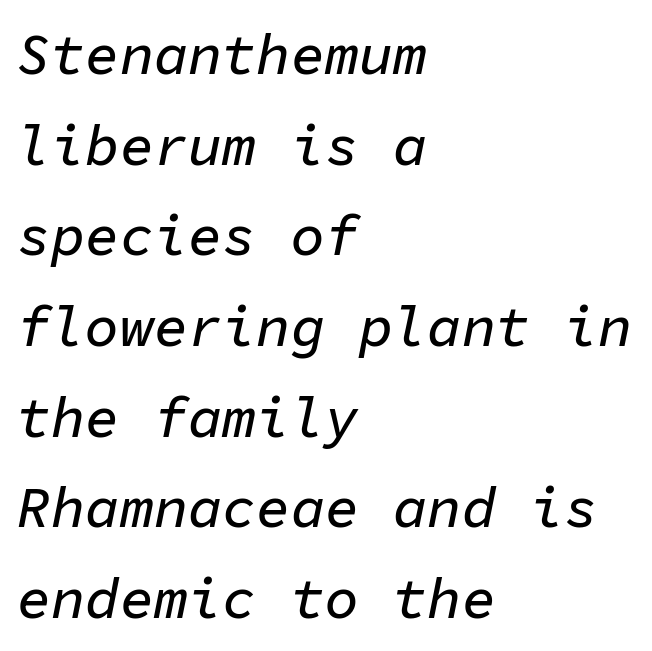
{"italic": "yes", "lean": "right", "slant_degrees": 11, "width": "normal", "stroke_contrast": "low", "x_height": "medium", "monospaced": "yes", "underline": "no", "align": "left", "line_spacing": "normal", "line_spacing_ratio": 1.59, "letter_spacing": "normal", "letter_spacing_em": 0.0, "glyph_px": 57}
